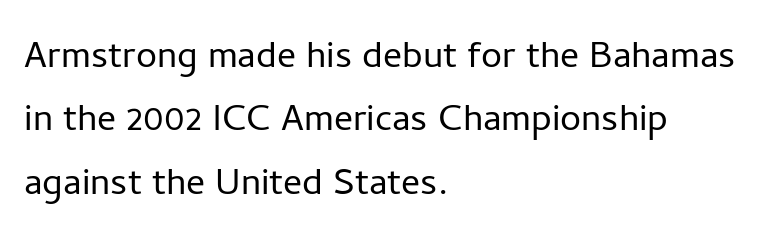
{"serif": "no", "italic": "no", "bold": "no", "weight": "light", "width": "normal", "stroke_contrast": "low", "x_height": "medium", "monospaced": "no", "underline": "no", "align": "left", "line_spacing": "normal", "line_spacing_ratio": 1.35, "letter_spacing": "normal", "letter_spacing_em": 0.0, "glyph_px": 47}
